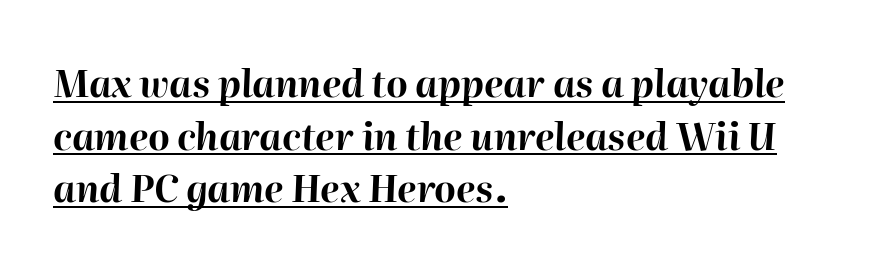
{"italic": "yes", "lean": "right", "slant_degrees": 2, "bold": "yes", "weight": "bold", "width": "normal", "stroke_contrast": "high", "x_height": "medium", "monospaced": "no", "underline": "yes", "align": "left", "line_spacing": "normal", "line_spacing_ratio": 1.42, "letter_spacing": "normal", "letter_spacing_em": 0.0, "glyph_px": 37}
